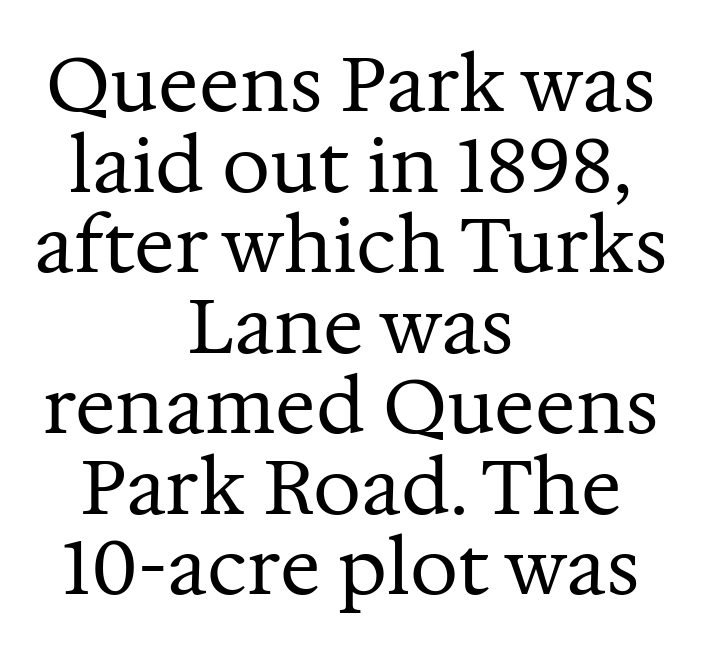
Typographically, this falls in the serif category. Centered paragraph, ragged on both sides. Spacing verdict: proportional, widths tailored to each character. The characters are drawn with everyday or finer stroke widths. Between one letter and the next there's only the usual sliver of space. The lines are packed closely together with very little leading.
